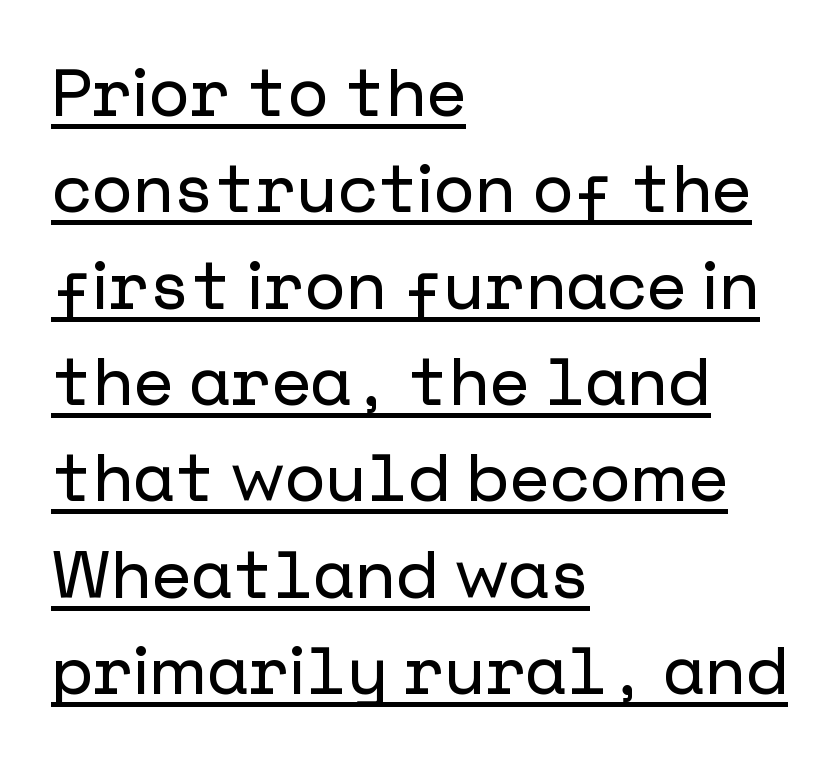
Q: Is the text italic (slanted)? A: No, it is upright.
Q: Is the typeface a serif or a sans-serif typeface? A: Sans-serif.
Q: Is the text underlined? A: Yes.
Q: How is the paragraph aligned? A: Left-aligned.
Q: Is the spacing between letters normal or unusually wide? A: Normal.
Q: Is the spacing between lines tight, normal or loose? A: Normal.
Q: Width (condensed, normal, or wide)? A: Normal.
Q: Stroke contrast? A: Low.
Q: x-height? A: Medium.
